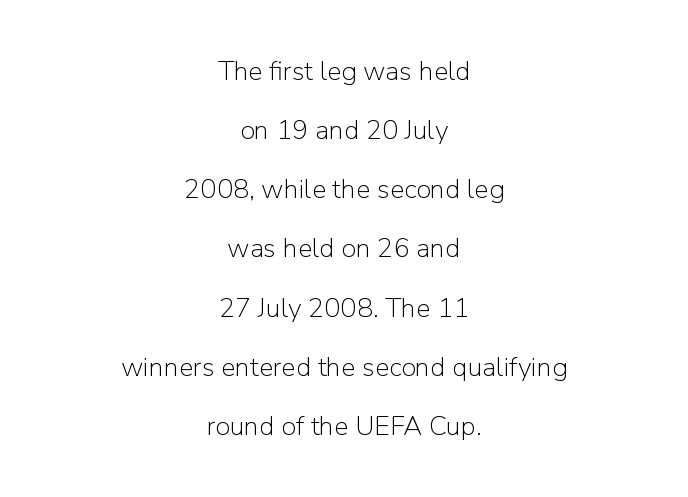
The image shows 27 px text type, upright; set centered, loose line spacing (2.19x), normal letter spacing, not underlined.
